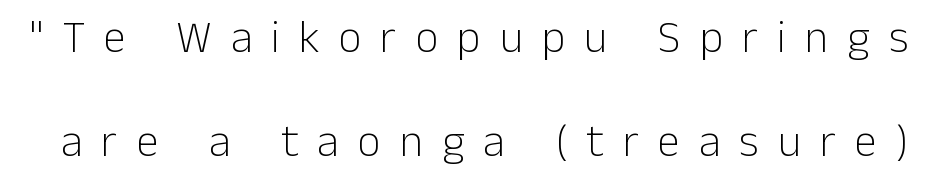
The image shows 45 px light sans-serif type, upright; set loose line spacing (2.31x), unusually wide letter spacing (+0.42 em), not underlined; low stroke contrast and a medium x-height.
